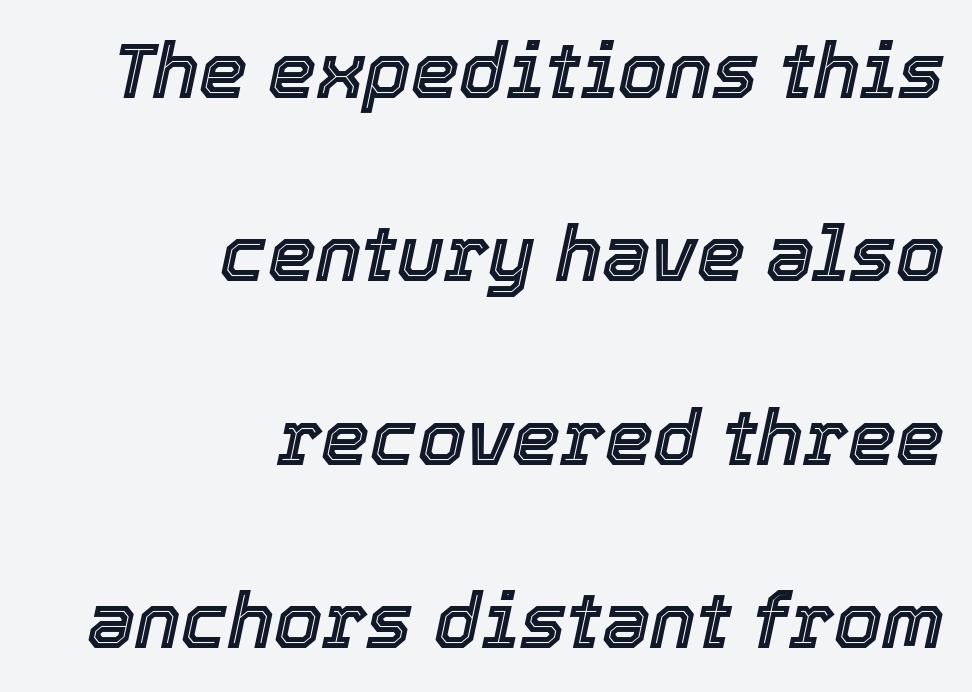
Underlining? Definitely not there. Proportional: the letters do not fall into vertical columns. In terms of posture, this sample is oblique. The line-height multiplier appears high, well above default. Layout note: lines flush right.
